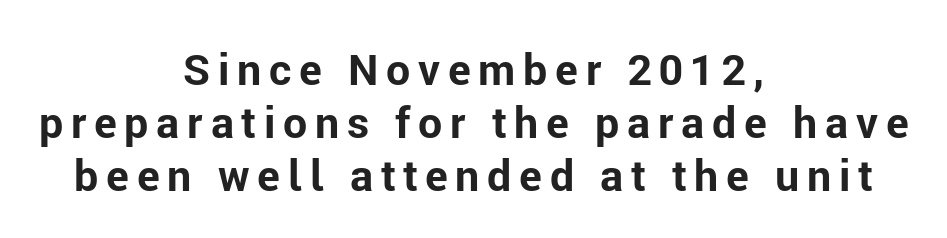
The image shows 43 px bold sans-serif type, upright; set centered, line spacing 1.23x, not underlined; low stroke contrast and a medium x-height.
